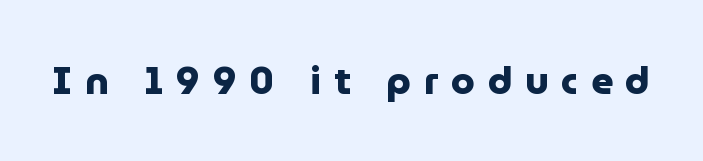
{"serif": "no", "italic": "no", "bold": "yes", "weight": "heavy", "width": "normal", "stroke_contrast": "low", "x_height": "medium", "monospaced": "no", "underline": "no", "letter_spacing": "wide", "letter_spacing_em": 0.34, "glyph_px": 38}
